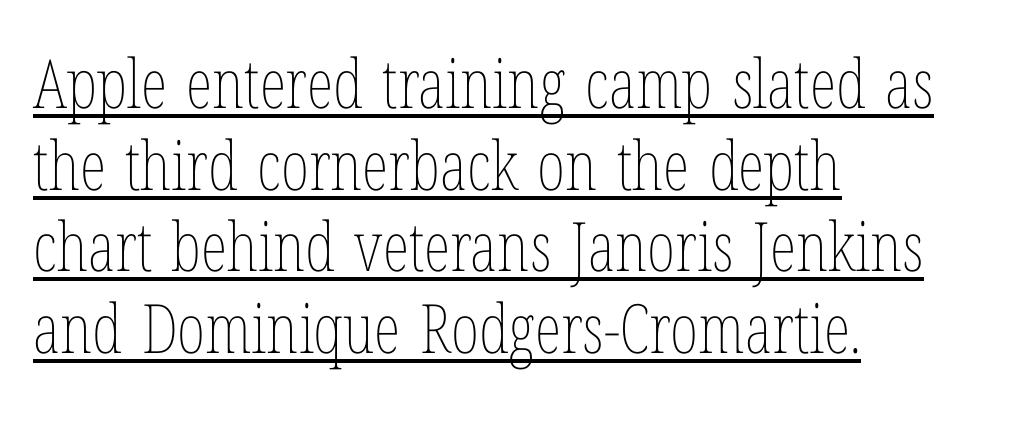
You could not count columns in this text — the font is proportionally spaced. A roman cut, with each character standing at attention. The characters are drawn with everyday or finer stroke widths. The text block is weighted toward the left margin, trailing off unevenly rightward. Is there an underline? Yes — a line sits under the letters.
